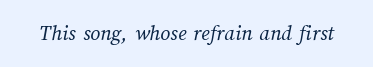
Students, note that the glyphs here touch the page at normal intervals. Any mark beneath the type? The region is blank. Is this a heavy cut? Hardly; it is regular or lighter.
